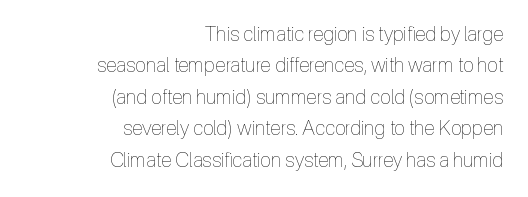
Compared with typical paragraphs, the rows here are spaced about the same. Characters follow at the spacing the type designer built in. Ascenders rise straight up at ninety degrees. The strip under each line holds only bare page.
